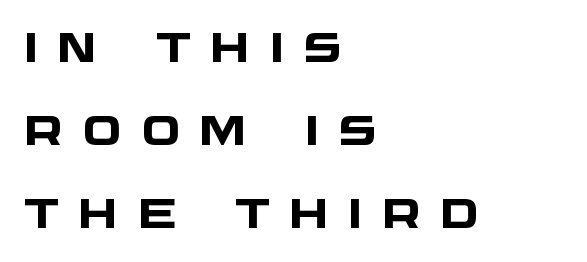
The image shows 41 px heavy, wide sans-serif type; set left-aligned, loose line spacing (2.03x), unusually wide letter spacing (+0.47 em), not underlined; low stroke contrast and a large x-height.
